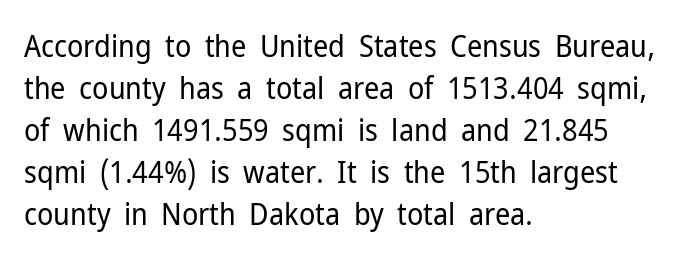
Q: Is the text bold? A: No.
Q: Is the text italic (slanted)? A: No, it is upright.
Q: Is the typeface a serif or a sans-serif typeface? A: Sans-serif.
Q: Is the text underlined? A: No.
Q: How is the paragraph aligned? A: Left-aligned.
Q: Is the spacing between letters normal or unusually wide? A: Normal.
Q: Is the spacing between lines tight, normal or loose? A: Normal.
Q: Width (condensed, normal, or wide)? A: Normal.
Q: Stroke contrast? A: Low.
Q: x-height? A: Medium.
Q: Monospaced? A: No.
